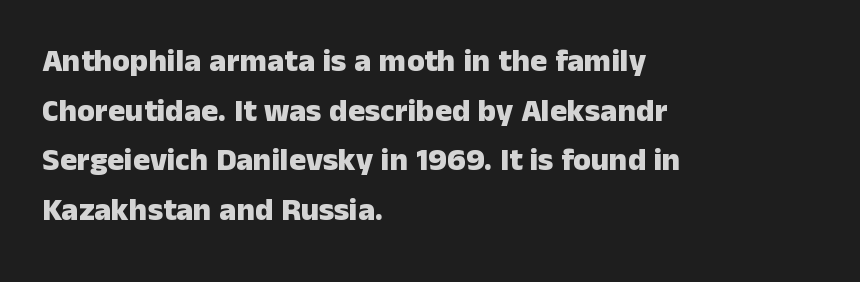
The image shows 32 px heavy sans-serif type, upright; set left-aligned, normal line spacing (1.55x), normal letter spacing, not underlined; low stroke contrast and a medium x-height.
